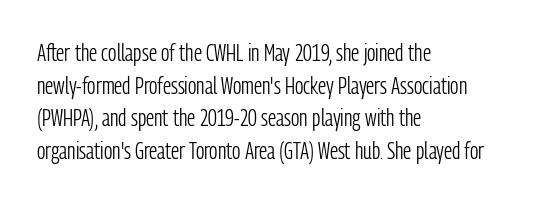
{"italic": "no", "bold": "no", "underline": "no", "align": "left", "line_spacing": "normal", "line_spacing_ratio": 1.36, "letter_spacing": "normal", "letter_spacing_em": 0.0, "glyph_px": 24}
